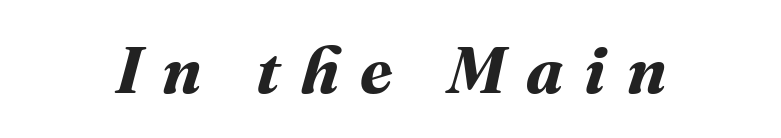
The image shows 66 px bold type; set unusually wide letter spacing (+0.32 em), not underlined; medium stroke contrast and a medium x-height.
